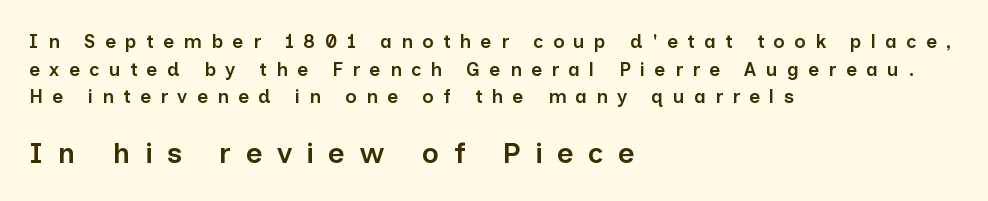
Which of the two is more prominent by size? The second, at the bottom. These lines were composed using upright roman letters. To sum up the face: it is a sans, with no serifs. Compared with a centered layout, this one pins lines to the left instead.
